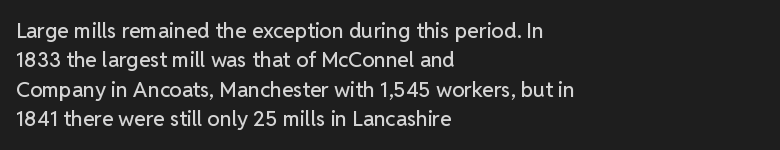
{"italic": "no", "underline": "no", "align": "left", "line_spacing": "normal", "line_spacing_ratio": 1.4, "letter_spacing": "normal", "letter_spacing_em": 0.0, "glyph_px": 21}
